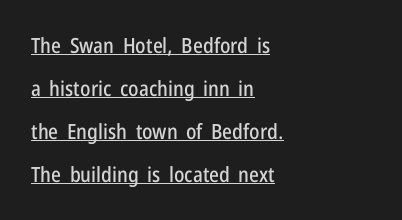
{"italic": "no", "underline": "yes", "align": "left", "line_spacing": "loose", "line_spacing_ratio": 2.04, "letter_spacing": "normal", "letter_spacing_em": 0.0, "glyph_px": 21}
